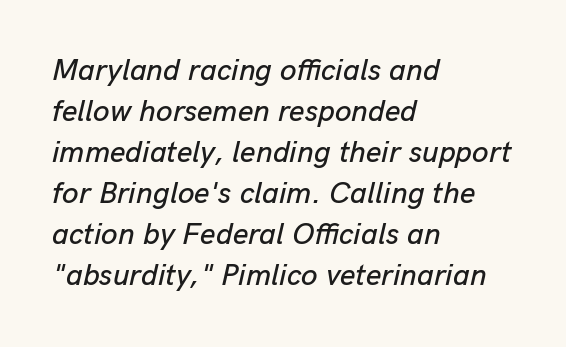
The image shows 30 px text type, italic (leaning right); set left-aligned, normal line spacing (1.37x), normal letter spacing, not underlined; low stroke contrast and a medium x-height.
